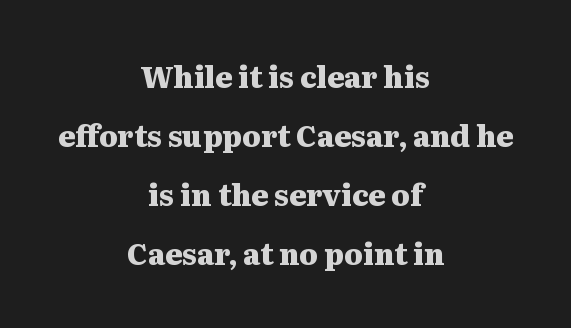
The image shows 29 px heavy, wide serif type, upright; set centered, loose line spacing (2.04x), normal letter spacing, not underlined; medium stroke contrast and a medium x-height.
